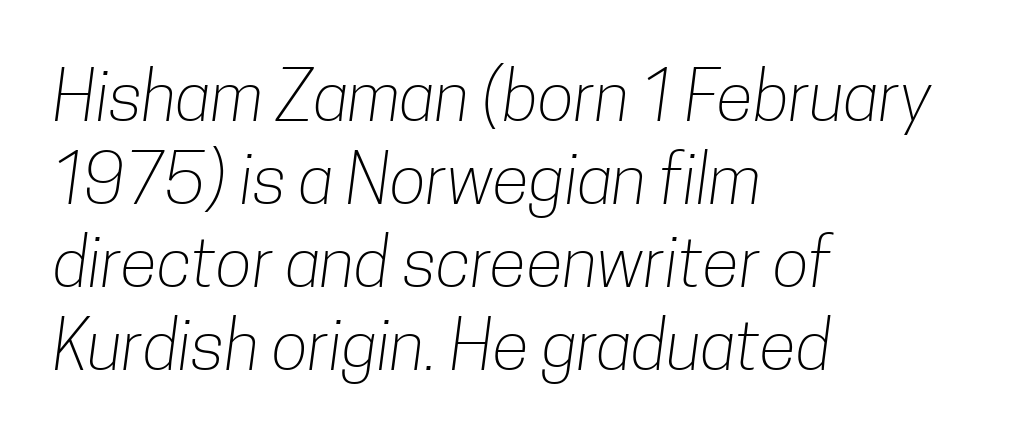
Line starts are locked; line ends wander. No word sits above an underline. Caption: standard tracking, unaltered. These lines are rendered in a variable-pitch font. The glyphs in this specimen are sans serif.
